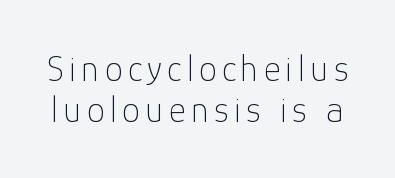
Q: Is the text bold? A: No.
Q: Is the text italic (slanted)? A: No, it is upright.
Q: Is the typeface a serif or a sans-serif typeface? A: Sans-serif.
Q: Is the text underlined? A: No.
Q: Is the spacing between lines tight, normal or loose? A: Tight.
Q: Width (condensed, normal, or wide)? A: Normal.
Q: Stroke contrast? A: Low.
Q: x-height? A: Medium.
Q: Monospaced? A: No.
